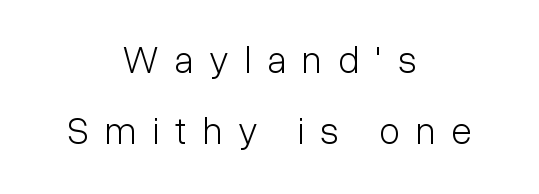
The specimen reads as upright at a glance. Alignment: centered. The typeface has the unassuming heft of standard copy or less. The letters advance in unequal steps, a hallmark of proportional type. These lines are composed in type without serifs.
